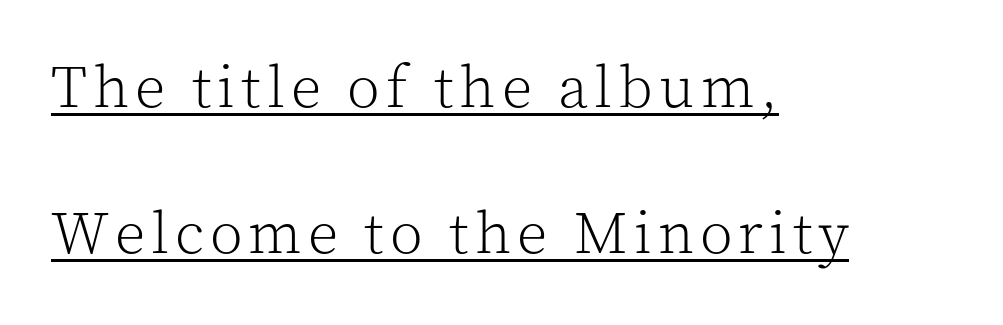
Q: Is the text bold? A: No.
Q: Is the text italic (slanted)? A: No, it is upright.
Q: Is the typeface a serif or a sans-serif typeface? A: Serif.
Q: Is the text underlined? A: Yes.
Q: How is the paragraph aligned? A: Left-aligned.
Q: Is the spacing between lines tight, normal or loose? A: Loose.
Q: Width (condensed, normal, or wide)? A: Normal.
Q: x-height? A: Medium.
Q: Monospaced? A: No.
